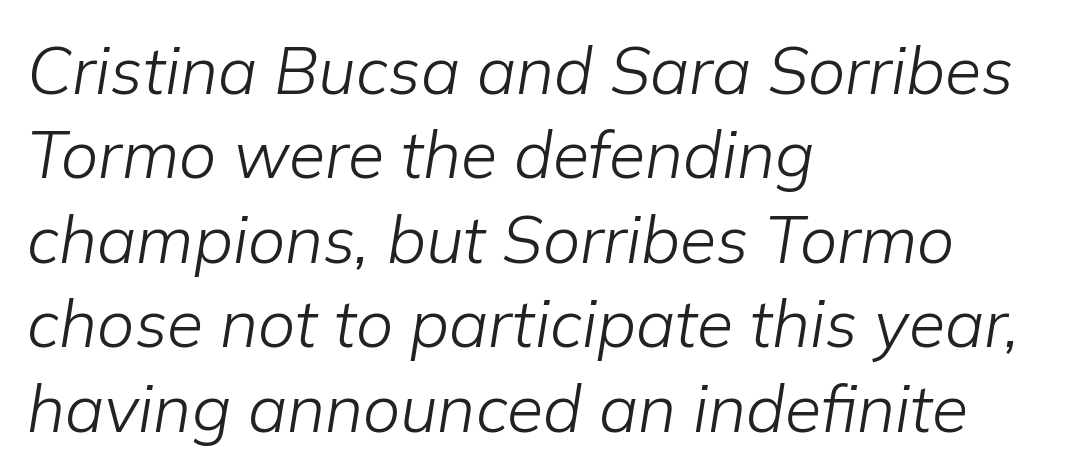
Q: Is the text bold? A: No.
Q: Is the text italic (slanted)? A: Yes, it leans right by about 9 degrees.
Q: Is the text underlined? A: No.
Q: How is the paragraph aligned? A: Left-aligned.
Q: Is the spacing between letters normal or unusually wide? A: Normal.
Q: Is the spacing between lines tight, normal or loose? A: Normal.
Q: Width (condensed, normal, or wide)? A: Normal.
Q: Stroke contrast? A: Low.
Q: x-height? A: Medium.
Q: Monospaced? A: No.
